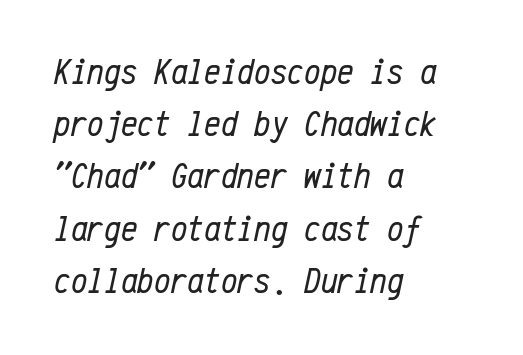
Standard letterfit; no display-style spreading of the glyphs. Normally led — the rows are evenly, conventionally spaced. A typesetter would call this monospace, since all characters share one set width. The passage shown is not underscored anywhere.
